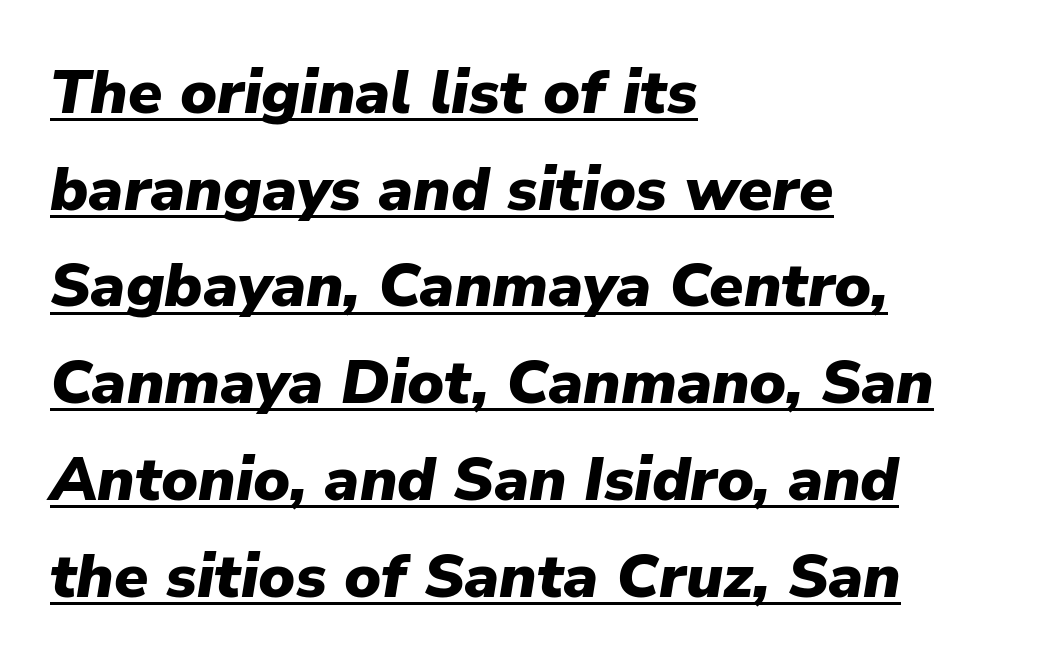
Would a proofreader flag this as italicized? Yes. Reading down the column, the eye jumps a familiar distance to each next line. You could not count columns in this text — the font is proportionally spaced. The tracking reads as untouched default to a designer's eye. Teacher's note: observe the even left margin — that is flush-left alignment. These lines carry a lot of weight — the face is fully bold.
